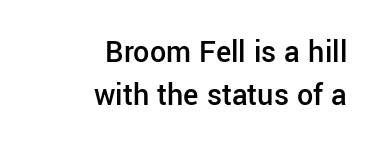
Q: Is the text bold? A: Semi-bold.
Q: Is the text italic (slanted)? A: No, it is upright.
Q: Is the typeface a serif or a sans-serif typeface? A: Sans-serif.
Q: Is the text underlined? A: No.
Q: How is the paragraph aligned? A: Right-aligned.
Q: Is the spacing between letters normal or unusually wide? A: Normal.
Q: Is the spacing between lines tight, normal or loose? A: Normal.
Q: Width (condensed, normal, or wide)? A: Normal.
Q: Stroke contrast? A: Low.
Q: x-height? A: Medium.
Q: Monospaced? A: No.
